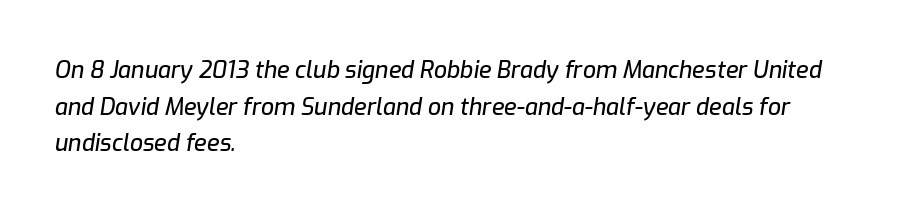
Q: Is the text italic (slanted)? A: Yes, it leans right by about 9 degrees.
Q: Is the text underlined? A: No.
Q: How is the paragraph aligned? A: Left-aligned.
Q: Is the spacing between letters normal or unusually wide? A: Normal.
Q: Is the spacing between lines tight, normal or loose? A: Normal.
